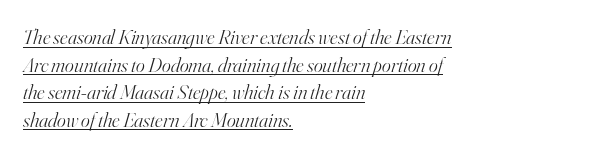
No heavy texture on the line: the type isn't bold. Each word holds together tightly as a unit, with standard inter-letter gaps. Typeset ragged right — the left edge is the straight one. Style check: oblique.
